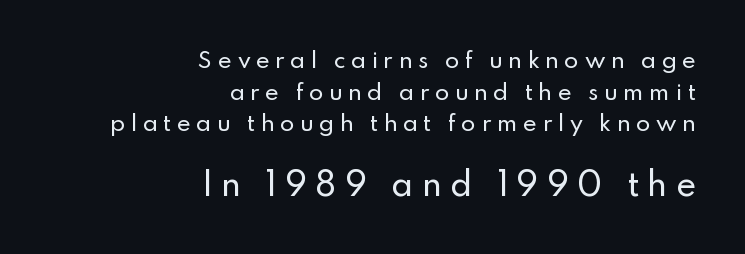
{"serif": "no", "italic": "no", "width": "normal", "stroke_contrast": "low", "x_height": "small", "monospaced": "no", "underline": "no", "align": "right", "line_spacing": "normal", "line_spacing_ratio": 1.51, "letter_spacing": "wide", "letter_spacing_em": 0.26, "larger_block": "second", "size_ratio": 1.48, "glyph_px": 31}
